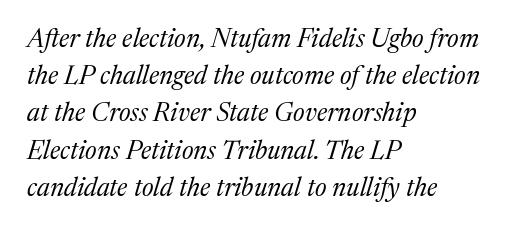
Q: Is the text bold? A: No.
Q: Is the text italic (slanted)? A: Yes, it leans right by about 17 degrees.
Q: Is the text underlined? A: No.
Q: How is the paragraph aligned? A: Left-aligned.
Q: Is the spacing between letters normal or unusually wide? A: Normal.
Q: Is the spacing between lines tight, normal or loose? A: Normal.
